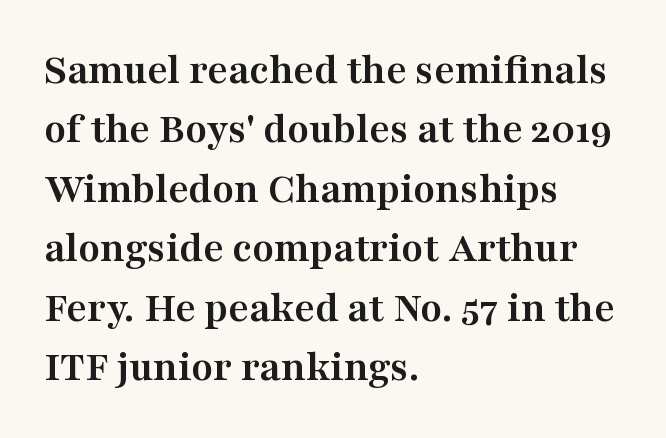
The letters advance in unequal steps, a hallmark of proportional type. The paragraph shown leans on its left margin. This sample keeps an unexceptional amount of space between lines. Letters rest on an invisible, unmarked baseline.
